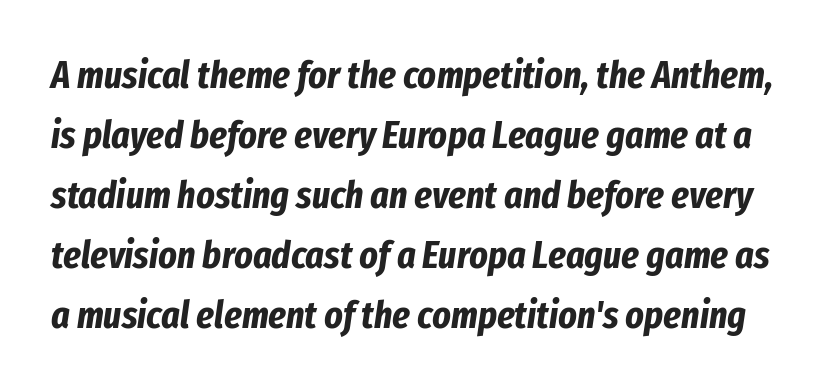
Q: Is the text bold? A: Yes.
Q: Is the text italic (slanted)? A: Yes, it leans right by about 8 degrees.
Q: Is the text underlined? A: No.
Q: Is the spacing between letters normal or unusually wide? A: Normal.
Q: Is the spacing between lines tight, normal or loose? A: Normal.
Q: Width (condensed, normal, or wide)? A: Condensed.
Q: Stroke contrast? A: Low.
Q: x-height? A: Medium.
Q: Monospaced? A: No.
